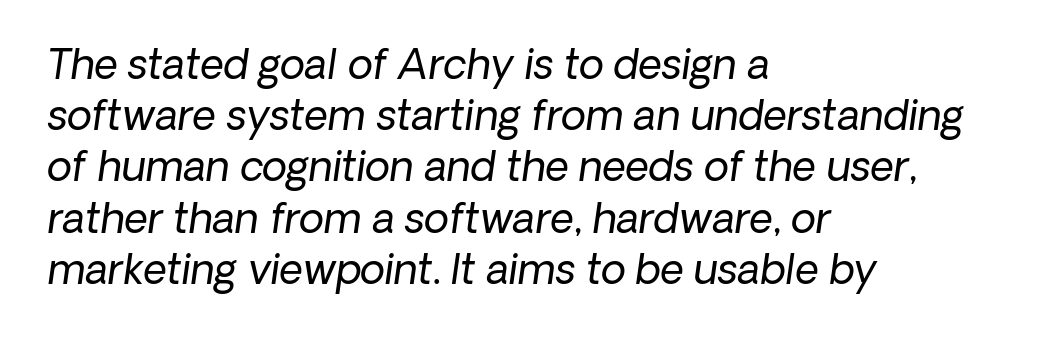
Compared with a centered layout, this one pins lines to the left instead. A typesetter would mark this as italic. This rendering leaves character spacing at its baseline value. The strokes carry an ordinary text weight at most.
